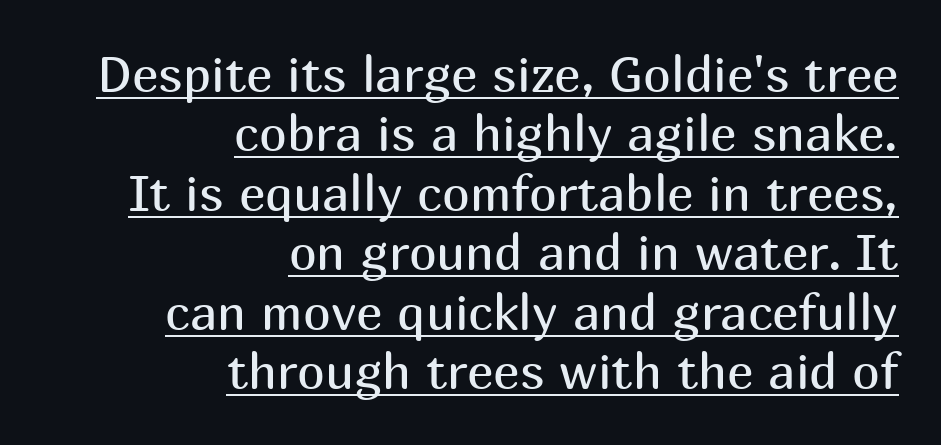
Q: Is the text bold? A: No.
Q: Is the text italic (slanted)? A: No, it is upright.
Q: Is the typeface a serif or a sans-serif typeface? A: Sans-serif.
Q: Is the text underlined? A: Yes.
Q: How is the paragraph aligned? A: Right-aligned.
Q: Is the spacing between letters normal or unusually wide? A: Normal.
Q: Width (condensed, normal, or wide)? A: Normal.
Q: Stroke contrast? A: Medium.
Q: x-height? A: Medium.
Q: Monospaced? A: No.
